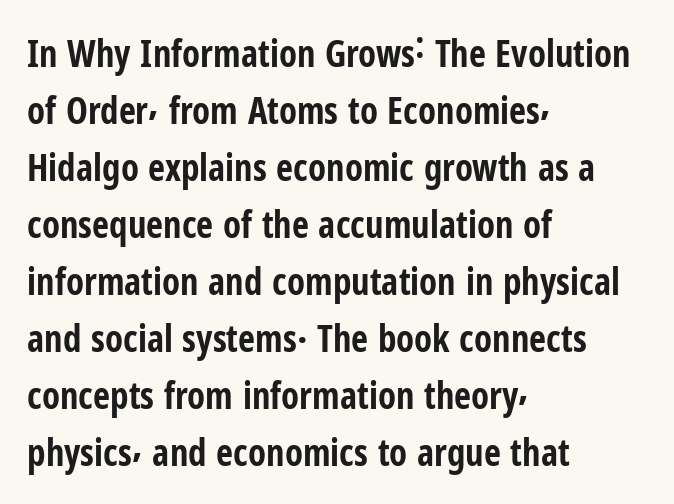
Its strokes are broad and dark, the hallmark of bold type. Is this a sans? Yes — the strokes have no serifs. Is this a fixed-width face? No — the glyphs have proportional, varying widths. These lines stack with their left ends in a neat column. The strip under each line holds only bare page.
